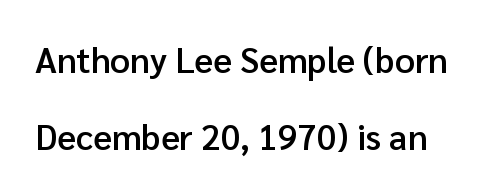
{"serif": "no", "italic": "no", "bold": "semi", "weight": "semibold", "width": "normal", "stroke_contrast": "low", "x_height": "medium", "monospaced": "no", "underline": "no", "line_spacing": "loose", "line_spacing_ratio": 2.21, "letter_spacing": "normal", "letter_spacing_em": 0.0, "glyph_px": 35}
